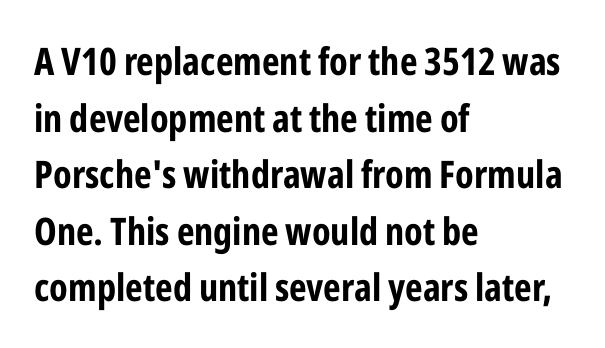
Q: Is the text bold? A: Yes.
Q: Is the text italic (slanted)? A: No, it is upright.
Q: Is the typeface a serif or a sans-serif typeface? A: Sans-serif.
Q: Is the text underlined? A: No.
Q: How is the paragraph aligned? A: Left-aligned.
Q: Is the spacing between letters normal or unusually wide? A: Normal.
Q: Is the spacing between lines tight, normal or loose? A: Normal.
Q: Width (condensed, normal, or wide)? A: Condensed.
Q: Stroke contrast? A: Low.
Q: x-height? A: Medium.
Q: Monospaced? A: No.
